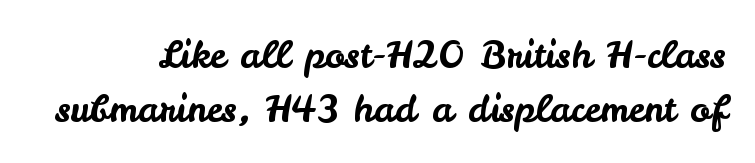
The image shows 37 px sans-serif type; set normal line spacing (1.45x), normal letter spacing, not underlined; low stroke contrast and a small x-height.
